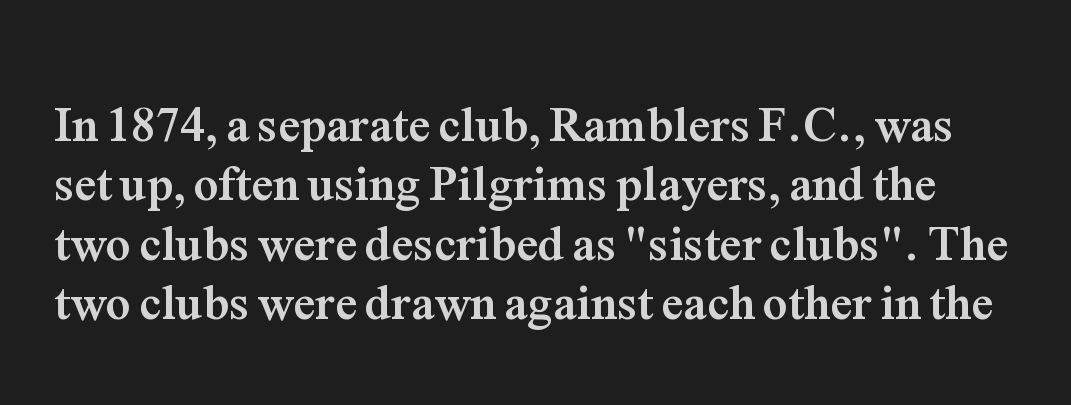
Note: serifs present on the glyphs. This rendering leaves character spacing at its baseline value. The letters stand upright; this is a roman face. The characters look thick and weighty, a clear bold.
